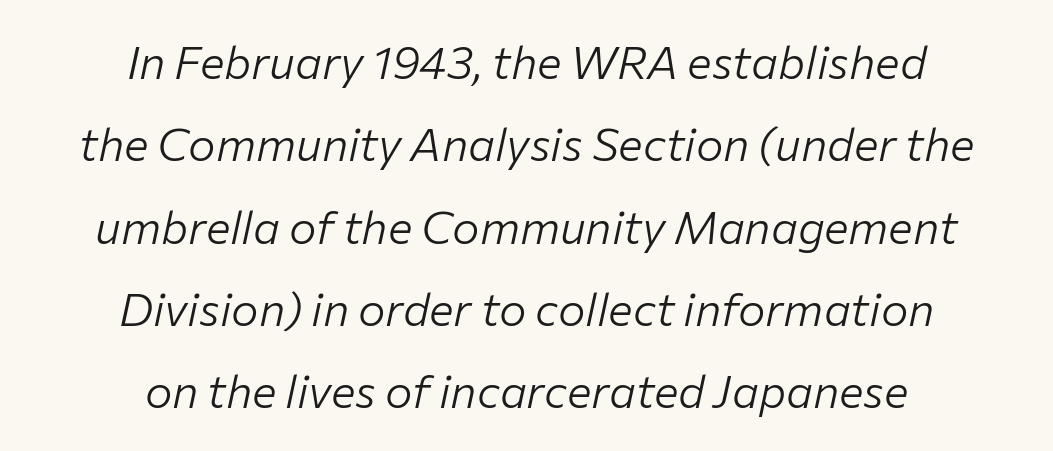
{"italic": "yes", "lean": "right", "slant_degrees": 12, "bold": "no", "weight": "light", "width": "normal", "stroke_contrast": "low", "x_height": "medium", "monospaced": "no", "underline": "no", "align": "center", "line_spacing_ratio": 1.79, "letter_spacing": "normal", "letter_spacing_em": 0.0, "glyph_px": 46}
